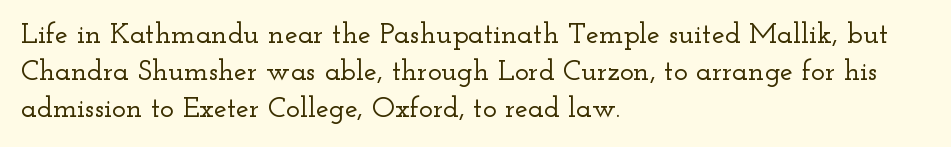
The image shows 29 px wide serif type, upright; set left-aligned, normal line spacing (1.28x), normal letter spacing, not underlined; low stroke contrast and a small x-height.
